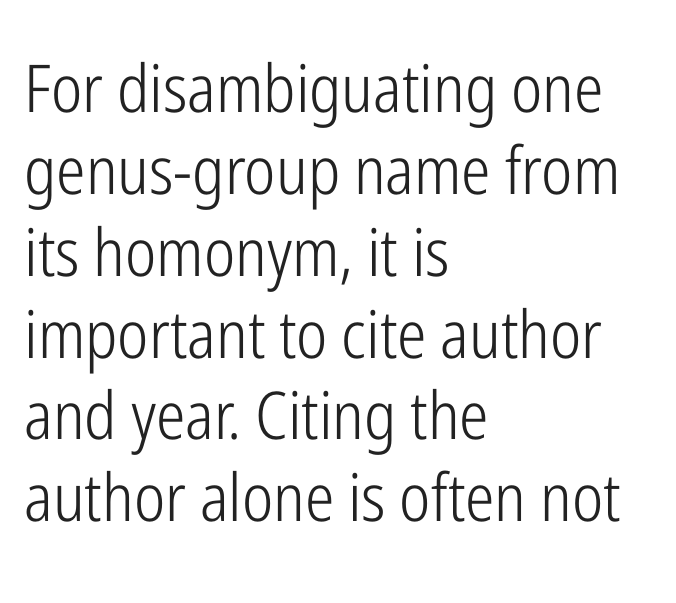
Q: Is the text bold? A: No.
Q: Is the text italic (slanted)? A: No, it is upright.
Q: Is the typeface a serif or a sans-serif typeface? A: Sans-serif.
Q: Is the text underlined? A: No.
Q: How is the paragraph aligned? A: Left-aligned.
Q: Is the spacing between letters normal or unusually wide? A: Normal.
Q: Width (condensed, normal, or wide)? A: Condensed.
Q: Stroke contrast? A: Low.
Q: x-height? A: Medium.
Q: Monospaced? A: No.
